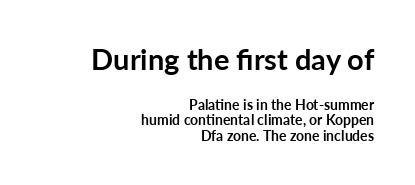
Look at the tracking — it's just the regular setting, nothing added. Vertical spacing — tight. The more generous point size was reserved for the upper chunk. Does the type have serifs? No, each stem ends abruptly.
